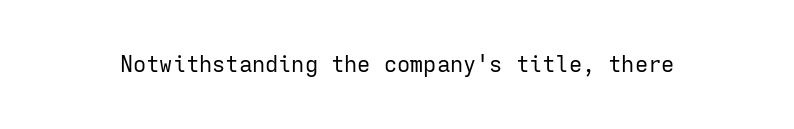
The space directly below the letters is spotless. Quick note: not italic, upright. The line texture is even and compact thanks to regular tracking. These glyphs show unthickened strokes, regular width or finer.
